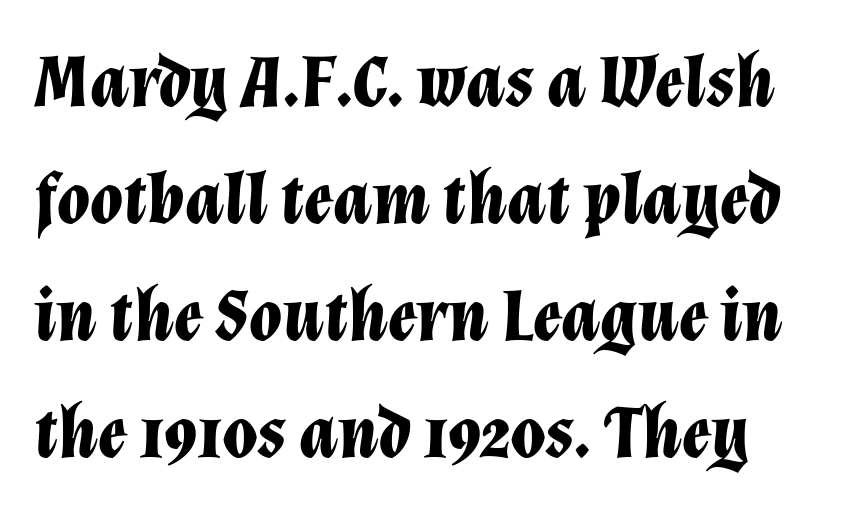
Q: Is the text bold? A: Yes.
Q: Is the text italic (slanted)? A: Yes, it leans right by about 12 degrees.
Q: Is the text underlined? A: No.
Q: Is the spacing between letters normal or unusually wide? A: Normal.
Q: Is the spacing between lines tight, normal or loose? A: Normal.
Q: Width (condensed, normal, or wide)? A: Normal.
Q: Stroke contrast? A: Low.
Q: x-height? A: Medium.
Q: Monospaced? A: No.
